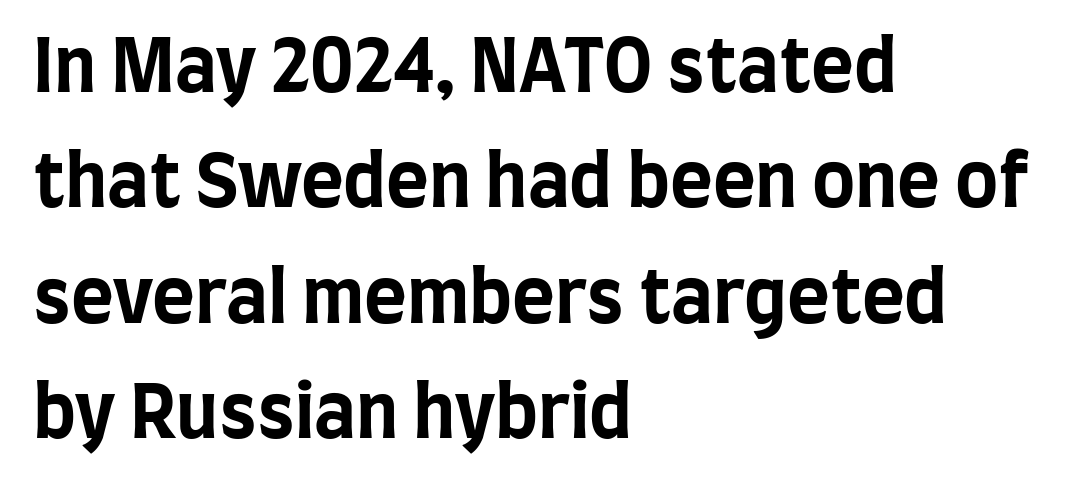
Q: Is the text bold? A: Yes.
Q: Is the text italic (slanted)? A: No, it is upright.
Q: Is the typeface a serif or a sans-serif typeface? A: Sans-serif.
Q: Is the text underlined? A: No.
Q: How is the paragraph aligned? A: Left-aligned.
Q: Is the spacing between letters normal or unusually wide? A: Normal.
Q: Is the spacing between lines tight, normal or loose? A: Normal.
Q: Width (condensed, normal, or wide)? A: Condensed.
Q: Stroke contrast? A: Low.
Q: x-height? A: Large.
Q: Monospaced? A: No.
